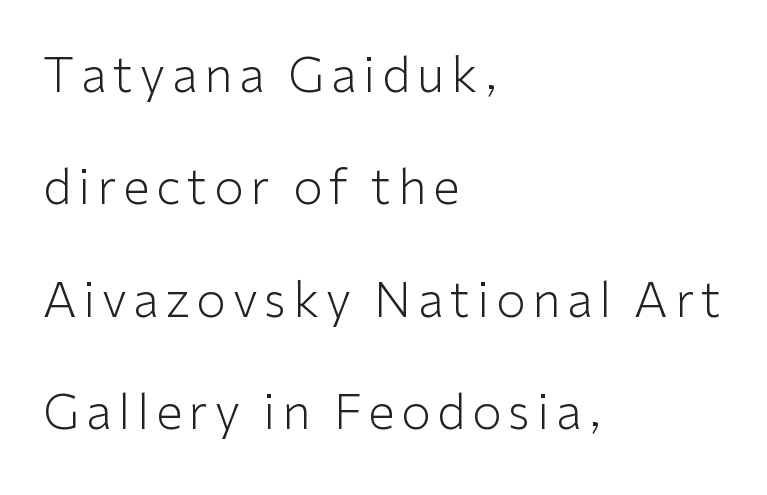
Q: Is the text bold? A: No.
Q: Is the text italic (slanted)? A: No, it is upright.
Q: Is the typeface a serif or a sans-serif typeface? A: Sans-serif.
Q: Is the text underlined? A: No.
Q: How is the paragraph aligned? A: Left-aligned.
Q: Is the spacing between lines tight, normal or loose? A: Loose.
Q: Width (condensed, normal, or wide)? A: Normal.
Q: Stroke contrast? A: Low.
Q: x-height? A: Medium.
Q: Monospaced? A: No.
